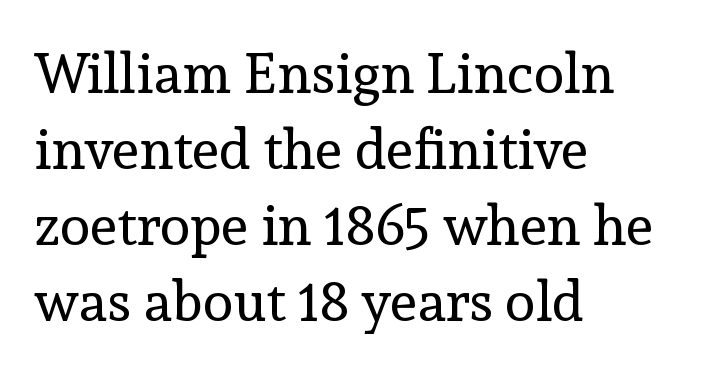
These lines are composed in type with serifs. Nobody touched the tracking dial on this one. Italic: no, the glyphs are upright roman. Is this a heavy cut? Hardly; it is regular or lighter. Each letter keeps its own natural width here, so spacing adapts to shape.
